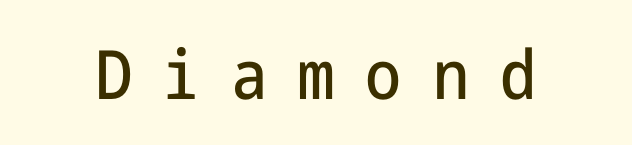
The image shows 68 px condensed sans-serif type, upright; set unusually wide letter spacing (+0.46 em), not underlined; low stroke contrast and a medium x-height.
